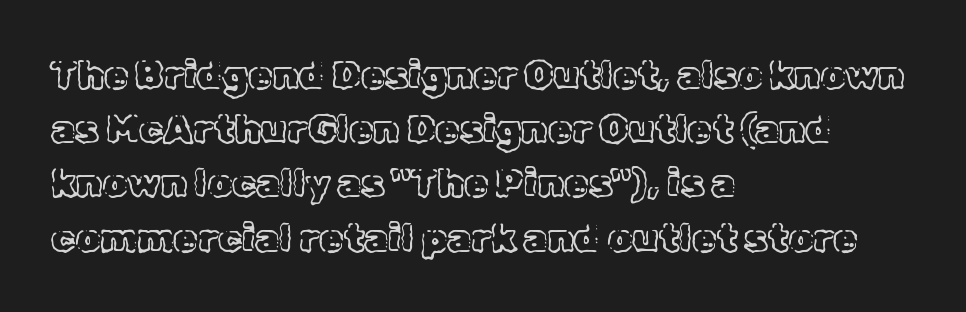
{"italic": "no", "width": "normal", "x_height": "medium", "monospaced": "no", "underline": "no", "align": "left", "line_spacing": "normal", "line_spacing_ratio": 1.39, "letter_spacing": "normal", "letter_spacing_em": 0.0, "glyph_px": 39}
